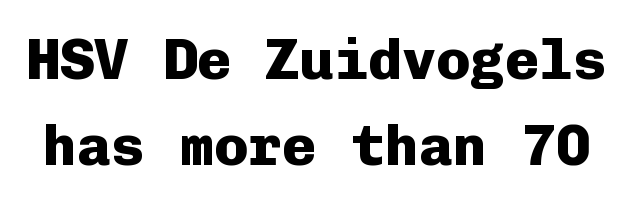
Q: Is the text bold? A: Yes.
Q: Is the text italic (slanted)? A: No, it is upright.
Q: Is the typeface a serif or a sans-serif typeface? A: Sans-serif.
Q: Is the text underlined? A: No.
Q: Is the spacing between letters normal or unusually wide? A: Normal.
Q: Is the spacing between lines tight, normal or loose? A: Normal.
Q: Width (condensed, normal, or wide)? A: Normal.
Q: Stroke contrast? A: Low.
Q: x-height? A: Medium.
Q: Monospaced? A: Yes.
